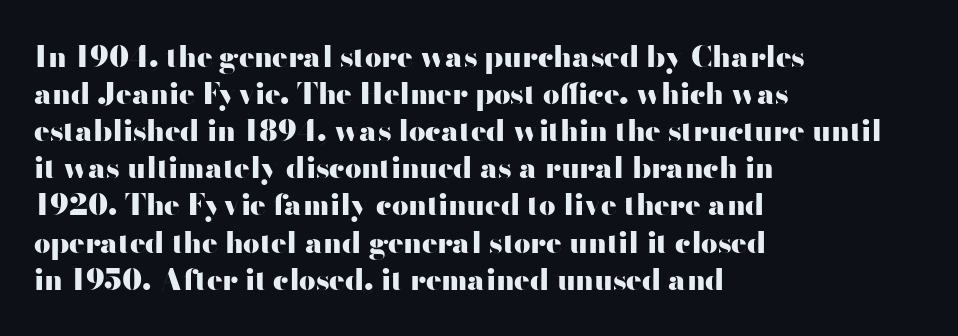
Q: Is the text bold? A: Yes.
Q: Is the text italic (slanted)? A: No, it is upright.
Q: Is the typeface a serif or a sans-serif typeface? A: Serif.
Q: Is the text underlined? A: No.
Q: How is the paragraph aligned? A: Left-aligned.
Q: Is the spacing between letters normal or unusually wide? A: Normal.
Q: Is the spacing between lines tight, normal or loose? A: Normal.
Q: Width (condensed, normal, or wide)? A: Wide.
Q: Stroke contrast? A: High.
Q: x-height? A: Small.
Q: Monospaced? A: No.
